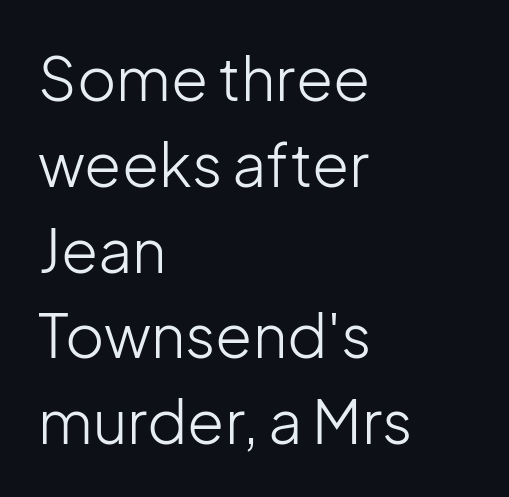
Q: Is the text bold? A: No.
Q: Is the text italic (slanted)? A: No, it is upright.
Q: Is the typeface a serif or a sans-serif typeface? A: Sans-serif.
Q: Is the text underlined? A: No.
Q: How is the paragraph aligned? A: Left-aligned.
Q: Is the spacing between letters normal or unusually wide? A: Normal.
Q: Is the spacing between lines tight, normal or loose? A: Normal.
Q: Width (condensed, normal, or wide)? A: Normal.
Q: Stroke contrast? A: Low.
Q: x-height? A: Medium.
Q: Monospaced? A: No.
